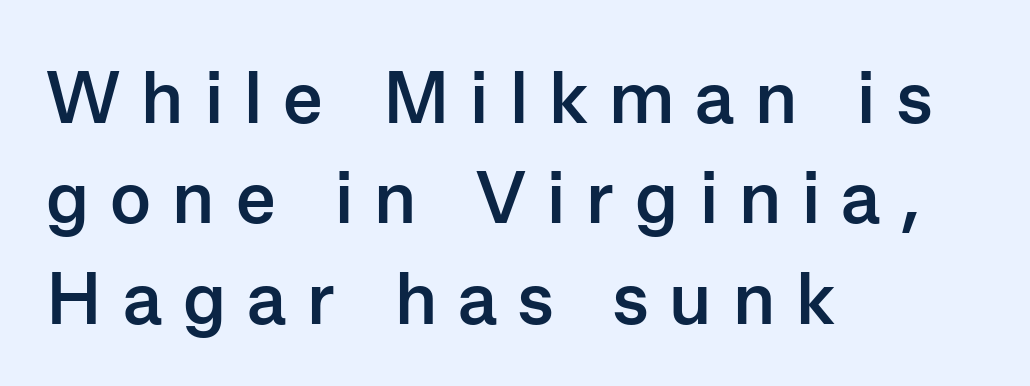
The image shows 75 px semibold sans-serif type, upright; set left-aligned, normal line spacing (1.34x), unusually wide letter spacing (+0.28 em), not underlined; low stroke contrast and a medium x-height.
